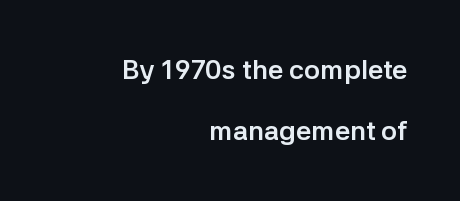
The image shows 27 px bold type, upright; set right-aligned, loose line spacing (2.26x), normal letter spacing, not underlined.
